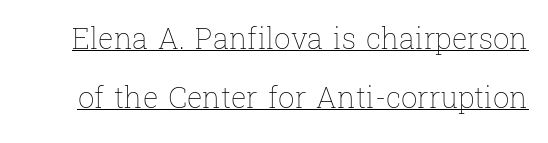
The image shows 29 px thin type, upright; set loose line spacing (2.02x), normal letter spacing, underlined; low stroke contrast and a medium x-height.
